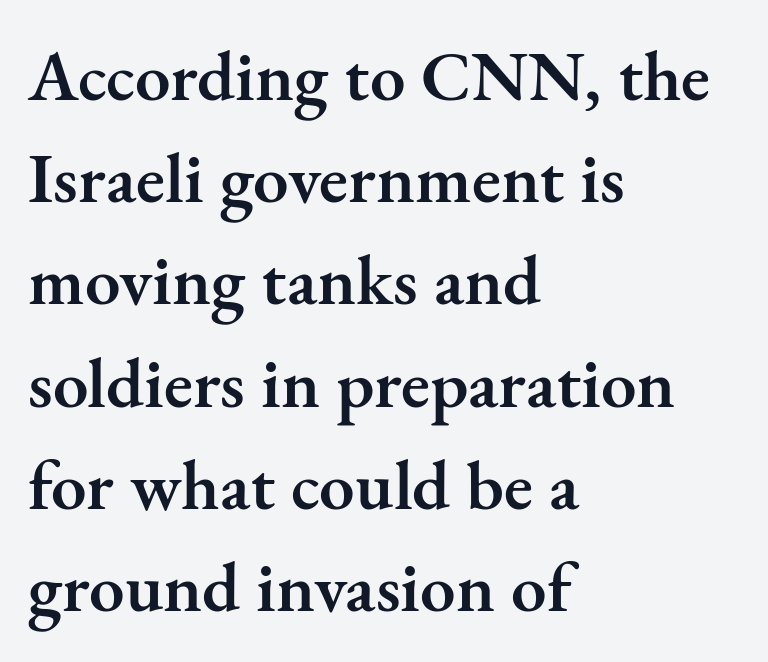
{"serif": "yes", "italic": "no", "bold": "semi", "weight": "semibold", "width": "normal", "stroke_contrast": "medium", "x_height": "small", "monospaced": "no", "underline": "no", "align": "left", "line_spacing": "normal", "line_spacing_ratio": 1.44, "letter_spacing": "normal", "letter_spacing_em": 0.0, "glyph_px": 71}
